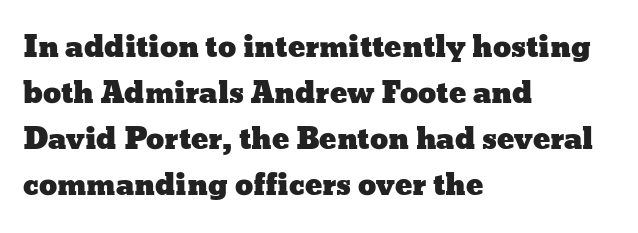
This sample has the flowing, uneven cadence of proportional lettering. No word sits above an underline. Here the glyphs are tracked normally, forming tight word shapes. Ordinary non-slanted type is in use.
